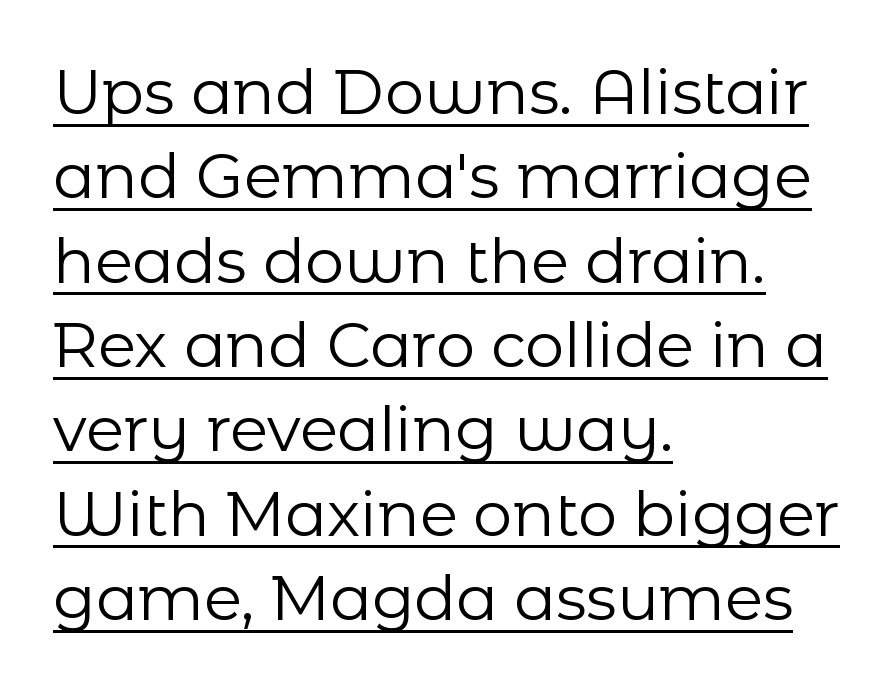
The image shows 62 px regular-weight sans-serif type, upright; set left-aligned, normal line spacing (1.36x), normal letter spacing, underlined; low stroke contrast and a medium x-height.
